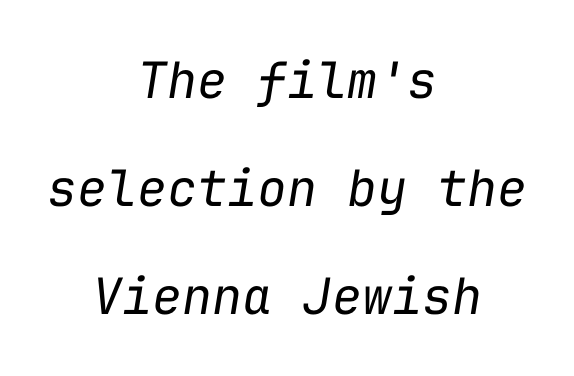
The image shows 50 px regular-weight type, italic (leaning right), monospaced; set centered, loose line spacing (2.16x), normal letter spacing, not underlined; low stroke contrast and a medium x-height.
